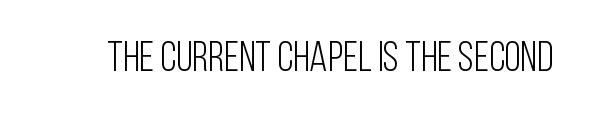
{"serif": "no", "italic": "no", "bold": "no", "weight": "light", "width": "condensed", "stroke_contrast": "low", "x_height": "large", "monospaced": "no", "underline": "no", "letter_spacing": "normal", "letter_spacing_em": 0.0, "glyph_px": 42}
